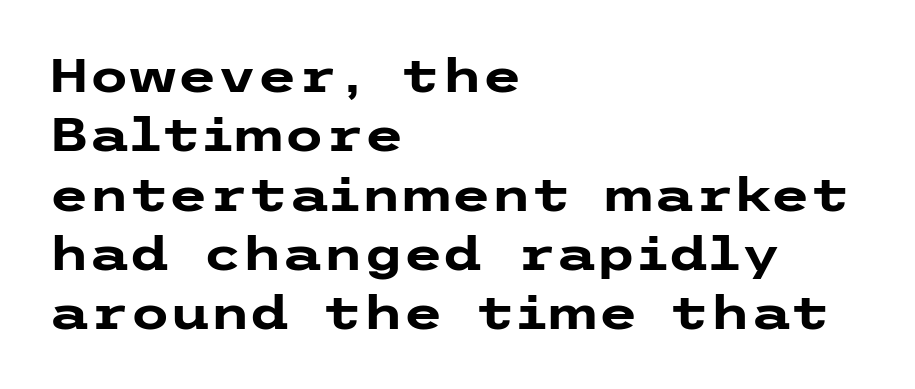
Descender tails drop into unmarked territory. Ascenders rise straight up at ninety degrees. If you drew a ruler down the left edge, every line would touch it. Is the letter spacing exaggerated? No — it looks like the ordinary default.
